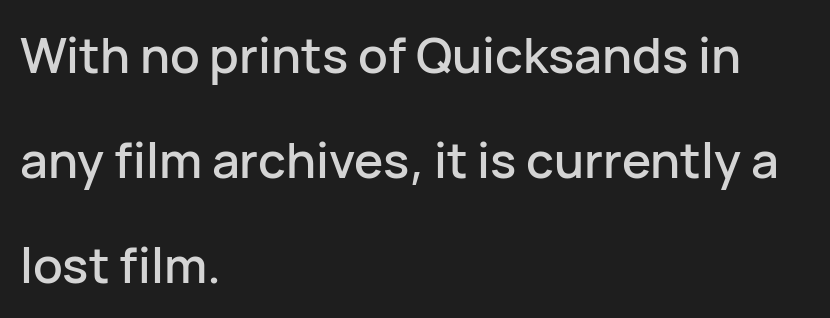
The image shows 49 px sans-serif type, upright; set left-aligned, loose line spacing (2.14x), normal letter spacing, not underlined; low stroke contrast and a medium x-height.
